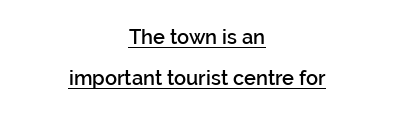
The image shows 20 px text type, upright; set centered, loose line spacing (2.04x), normal letter spacing, underlined.
